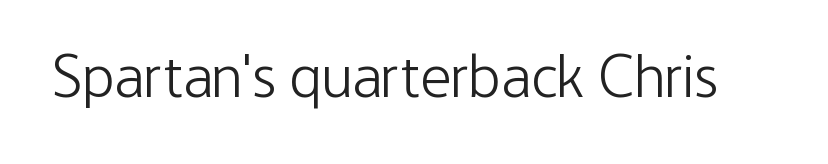
Q: Is the text bold? A: No.
Q: Is the text italic (slanted)? A: No, it is upright.
Q: Is the typeface a serif or a sans-serif typeface? A: Sans-serif.
Q: Is the text underlined? A: No.
Q: Is the spacing between letters normal or unusually wide? A: Normal.
Q: Width (condensed, normal, or wide)? A: Condensed.
Q: Stroke contrast? A: Low.
Q: x-height? A: Medium.
Q: Monospaced? A: No.
